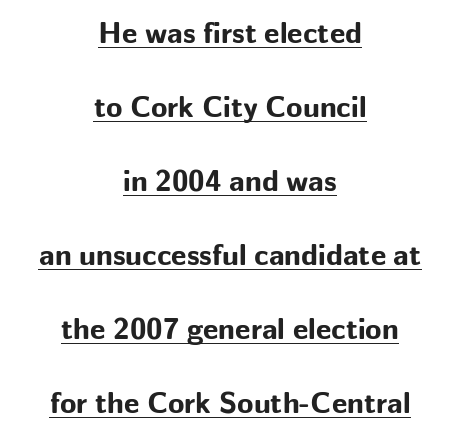
{"serif": "no", "italic": "no", "bold": "yes", "weight": "bold", "width": "normal", "stroke_contrast": "low", "x_height": "medium", "monospaced": "no", "underline": "yes", "align": "center", "line_spacing": "loose", "line_spacing_ratio": 2.47, "letter_spacing": "normal", "letter_spacing_em": 0.0, "glyph_px": 30}
